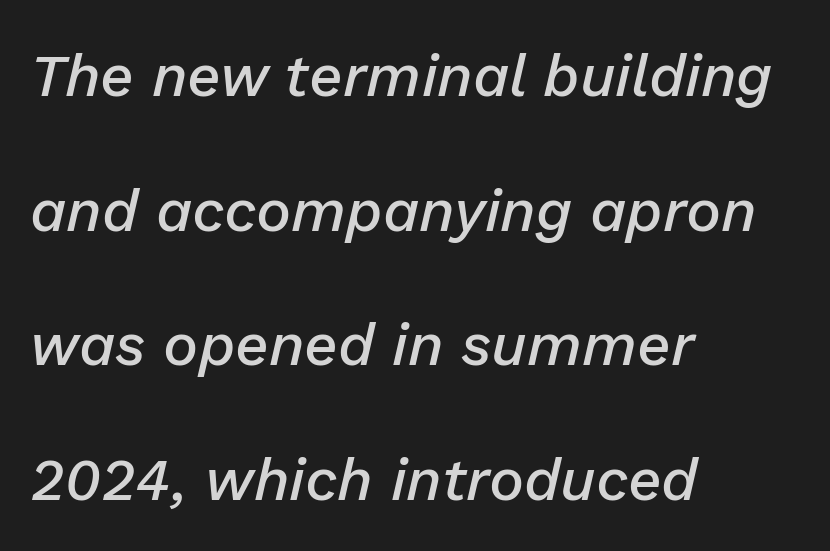
{"italic": "yes", "lean": "right", "slant_degrees": 13, "bold": "semi", "weight": "semibold", "width": "normal", "stroke_contrast": "low", "x_height": "medium", "monospaced": "no", "underline": "no", "align": "left", "line_spacing": "loose", "line_spacing_ratio": 2.28, "letter_spacing": "normal", "letter_spacing_em": 0.0, "glyph_px": 59}
